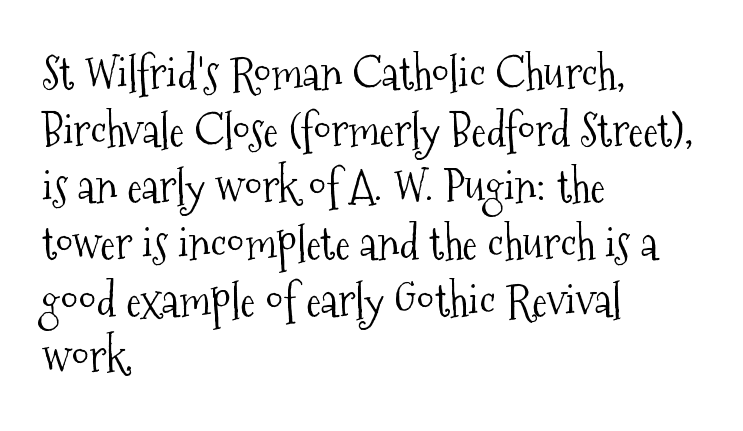
The image shows 45 px light, condensed serif type, upright; set left-aligned, normal line spacing (1.26x), normal letter spacing, not underlined; medium stroke contrast and a medium x-height.
